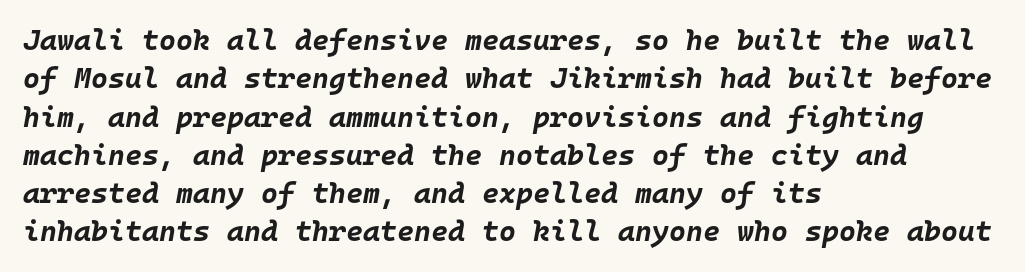
Regarding leading, the lines here are spaced in the standard way. Alignment: flush left. The letters march in equal steps, a hallmark of fixed-pitch type. Posture: slanted.
